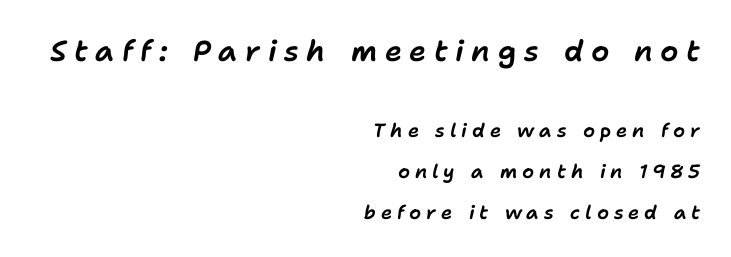
Q: Is the text italic (slanted)? A: Yes, it leans right by about 11 degrees.
Q: Is the text underlined? A: No.
Q: How is the paragraph aligned? A: Right-aligned.
Q: Is the spacing between letters normal or unusually wide? A: Unusually wide.
Q: Is the spacing between lines tight, normal or loose? A: Loose.
Q: Which block of text is set in a larger size, the first (top) or the second (bottom)? A: The first (top) one.
Q: Width (condensed, normal, or wide)? A: Normal.
Q: Stroke contrast? A: Low.
Q: x-height? A: Medium.
Q: Monospaced? A: No.
